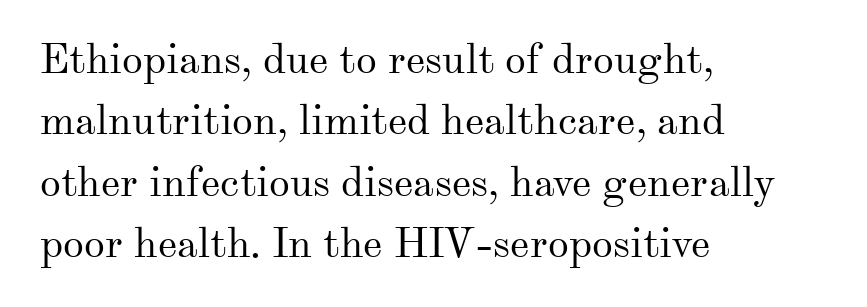
{"serif": "yes", "italic": "no", "bold": "no", "weight": "regular", "width": "normal", "stroke_contrast": "medium", "x_height": "small", "monospaced": "no", "underline": "no", "align": "left", "line_spacing": "normal", "line_spacing_ratio": 1.46, "letter_spacing": "normal", "letter_spacing_em": 0.0, "glyph_px": 42}
